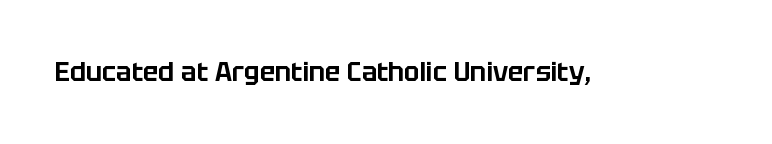
The image shows 26 px text type, upright; set normal letter spacing, not underlined.
